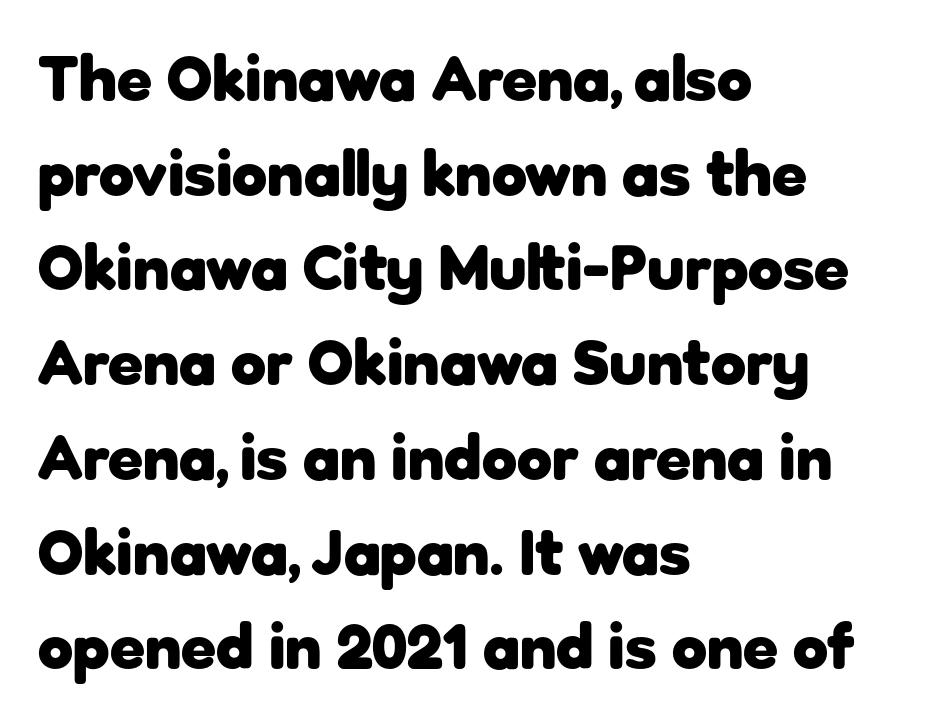
Q: Is the text bold? A: Yes.
Q: Is the text italic (slanted)? A: No, it is upright.
Q: Is the typeface a serif or a sans-serif typeface? A: Sans-serif.
Q: Is the text underlined? A: No.
Q: How is the paragraph aligned? A: Left-aligned.
Q: Is the spacing between letters normal or unusually wide? A: Normal.
Q: Is the spacing between lines tight, normal or loose? A: Normal.
Q: Width (condensed, normal, or wide)? A: Normal.
Q: Stroke contrast? A: Low.
Q: x-height? A: Medium.
Q: Monospaced? A: No.
